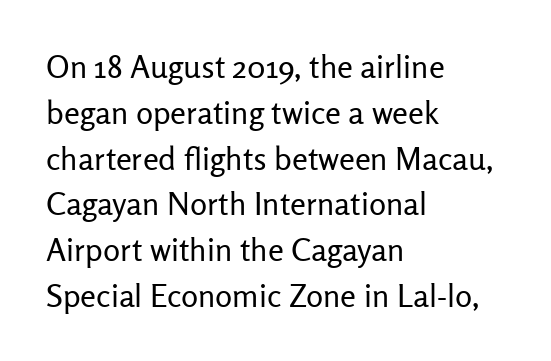
The image shows 32 px regular-weight sans-serif type, upright; set left-aligned, normal line spacing (1.43x), normal letter spacing, not underlined; low stroke contrast and a medium x-height.
